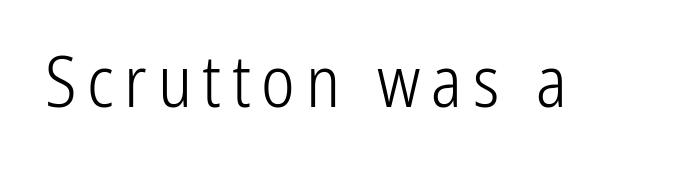
Q: Is the text bold? A: No.
Q: Is the text italic (slanted)? A: No, it is upright.
Q: Is the typeface a serif or a sans-serif typeface? A: Sans-serif.
Q: Is the text underlined? A: No.
Q: Width (condensed, normal, or wide)? A: Condensed.
Q: Stroke contrast? A: Low.
Q: x-height? A: Medium.
Q: Monospaced? A: No.
